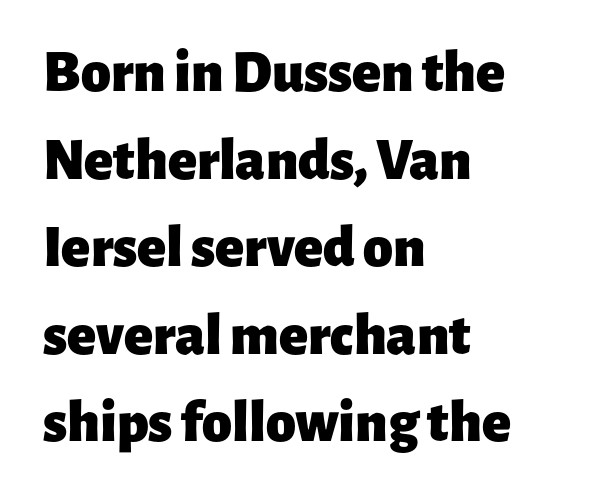
The image shows 60 px heavy sans-serif type, upright; set left-aligned, normal line spacing (1.46x), normal letter spacing, not underlined; low stroke contrast and a medium x-height.
